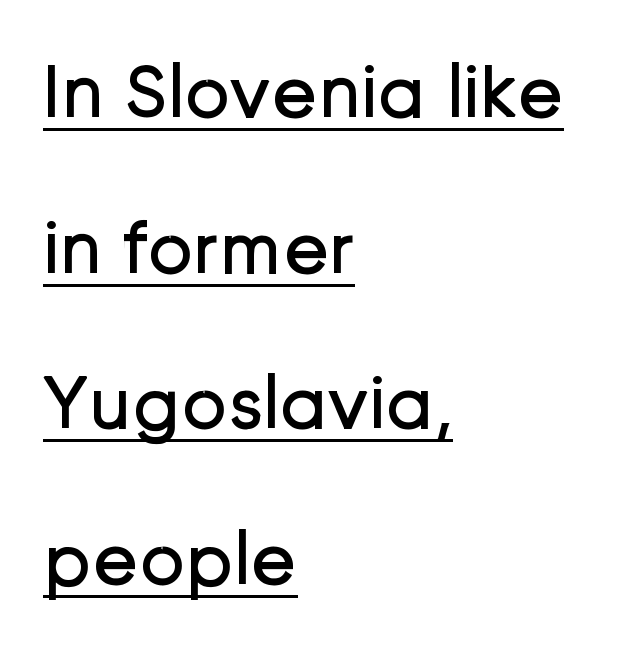
{"serif": "no", "italic": "no", "bold": "no", "weight": "regular", "width": "normal", "stroke_contrast": "low", "x_height": "medium", "monospaced": "no", "underline": "yes", "align": "left", "line_spacing": "loose", "line_spacing_ratio": 2.02, "letter_spacing": "normal", "letter_spacing_em": 0.0, "glyph_px": 77}
